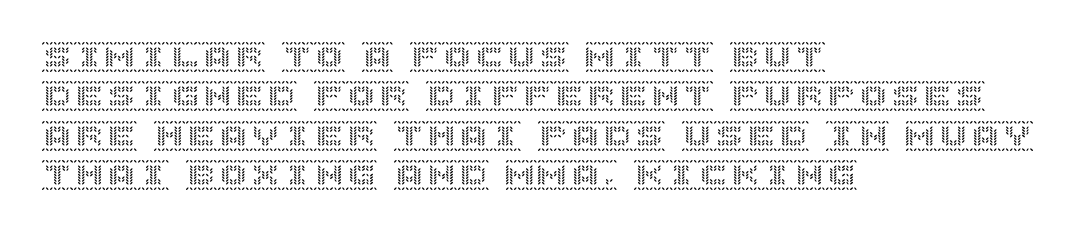
A typesetter would call this zero additional tracking. The words here are not underlined. Horizontal alignment here is leftward, the default for most running prose. Notice how the stems are strictly vertical — no italics here.
